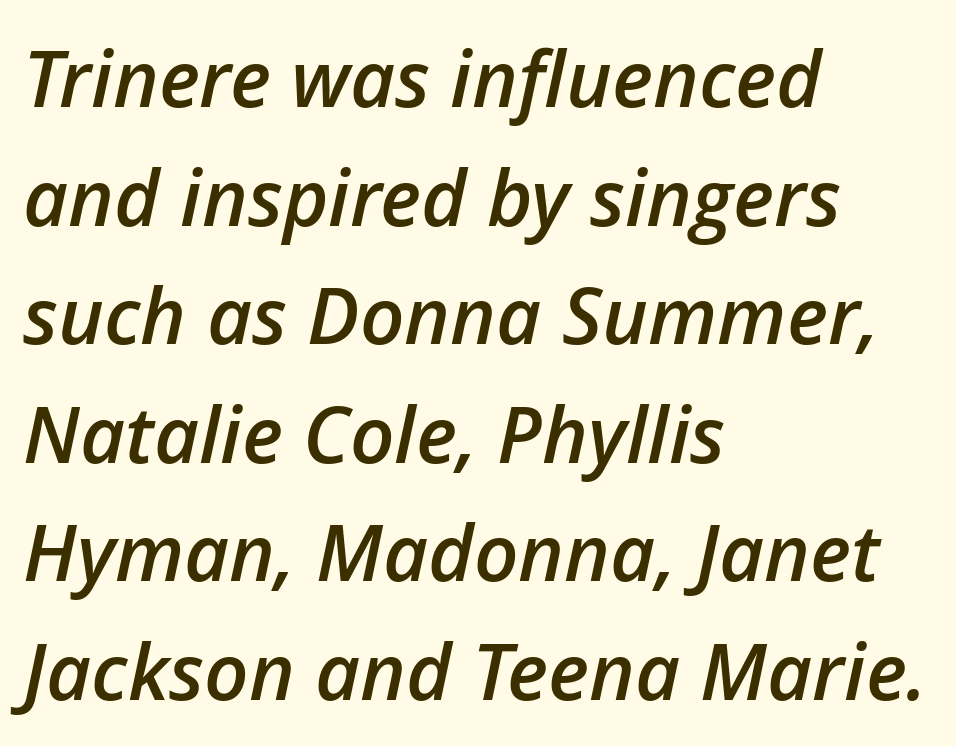
Q: Is the text bold? A: Semi-bold.
Q: Is the text italic (slanted)? A: Yes, it leans right by about 12 degrees.
Q: Is the text underlined? A: No.
Q: How is the paragraph aligned? A: Left-aligned.
Q: Is the spacing between letters normal or unusually wide? A: Normal.
Q: Is the spacing between lines tight, normal or loose? A: Normal.
Q: Width (condensed, normal, or wide)? A: Normal.
Q: Stroke contrast? A: Low.
Q: x-height? A: Medium.
Q: Monospaced? A: No.
